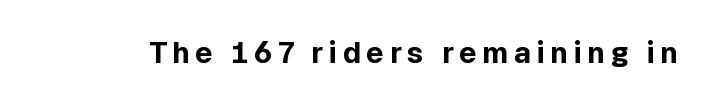
{"serif": "no", "italic": "no", "bold": "yes", "weight": "bold", "width": "normal", "x_height": "medium", "monospaced": "no", "underline": "no", "glyph_px": 29}
